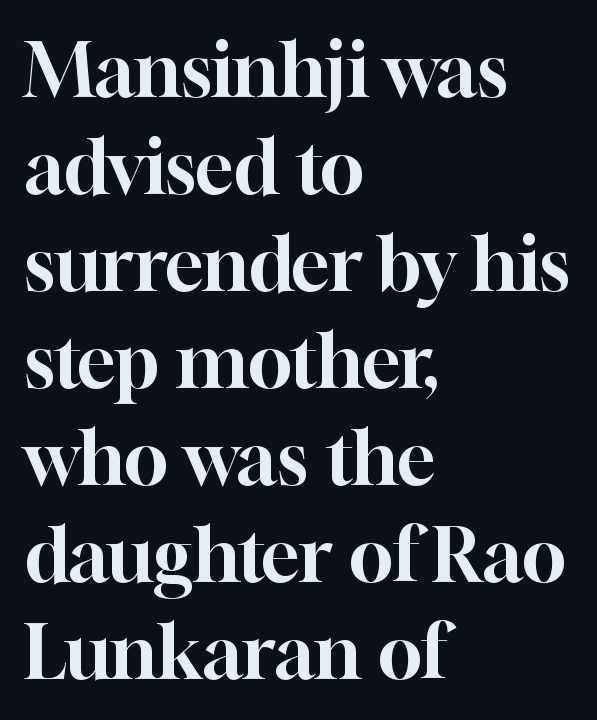
These lines are composed in type with serifs. The passage shown has conventional tracking throughout. Layout note: lines flush left. You could not count columns in this text — the font is proportionally spaced. Rule under the text: the space is simply empty. If you drew a line through each stem, it would be perfectly vertical.
